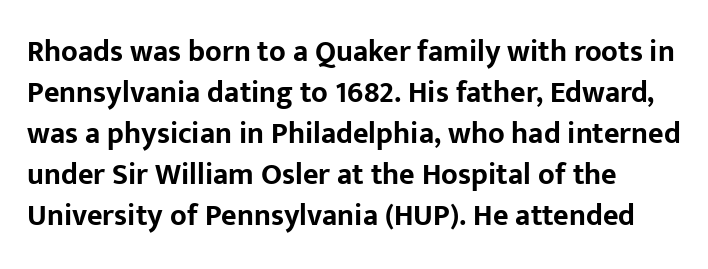
The image shows 30 px bold sans-serif type, upright; set normal line spacing (1.37x), normal letter spacing, not underlined; low stroke contrast and a medium x-height.
